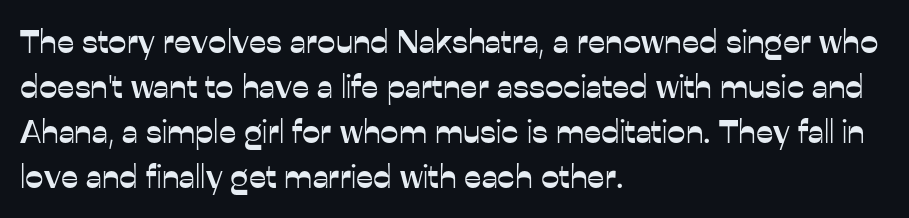
The paragraph shown leans on its left margin. Nope, not italic — everything's standing straight. Each word holds together tightly as a unit, with standard inter-letter gaps. The text was rendered using a sans face with plain stroke endings. The passage shown is typed in a proportional face where columns would drift.
